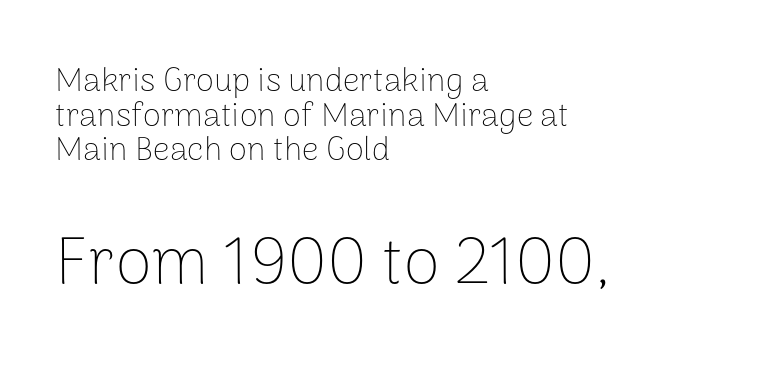
Q: Is the text bold? A: No.
Q: Is the text italic (slanted)? A: No, it is upright.
Q: Is the typeface a serif or a sans-serif typeface? A: Sans-serif.
Q: Is the text underlined? A: No.
Q: How is the paragraph aligned? A: Left-aligned.
Q: Is the spacing between letters normal or unusually wide? A: Normal.
Q: Is the spacing between lines tight, normal or loose? A: Tight.
Q: Which block of text is set in a larger size, the first (top) or the second (bottom)? A: The second (bottom) one.
Q: Width (condensed, normal, or wide)? A: Normal.
Q: Stroke contrast? A: Low.
Q: x-height? A: Medium.
Q: Monospaced? A: No.
